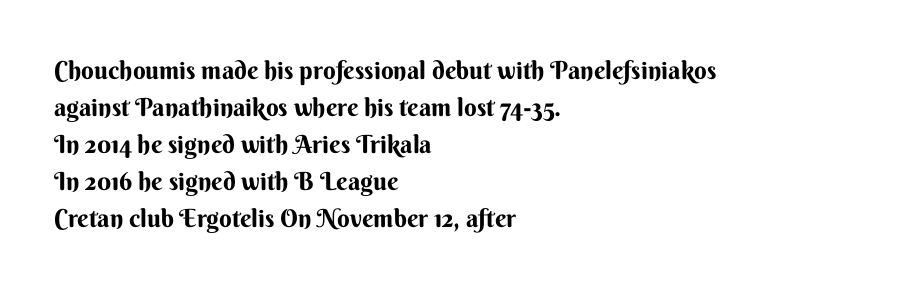
Q: Is the text bold? A: Yes.
Q: Is the text italic (slanted)? A: No, it is upright.
Q: Is the text underlined? A: No.
Q: How is the paragraph aligned? A: Left-aligned.
Q: Is the spacing between letters normal or unusually wide? A: Normal.
Q: Is the spacing between lines tight, normal or loose? A: Normal.
